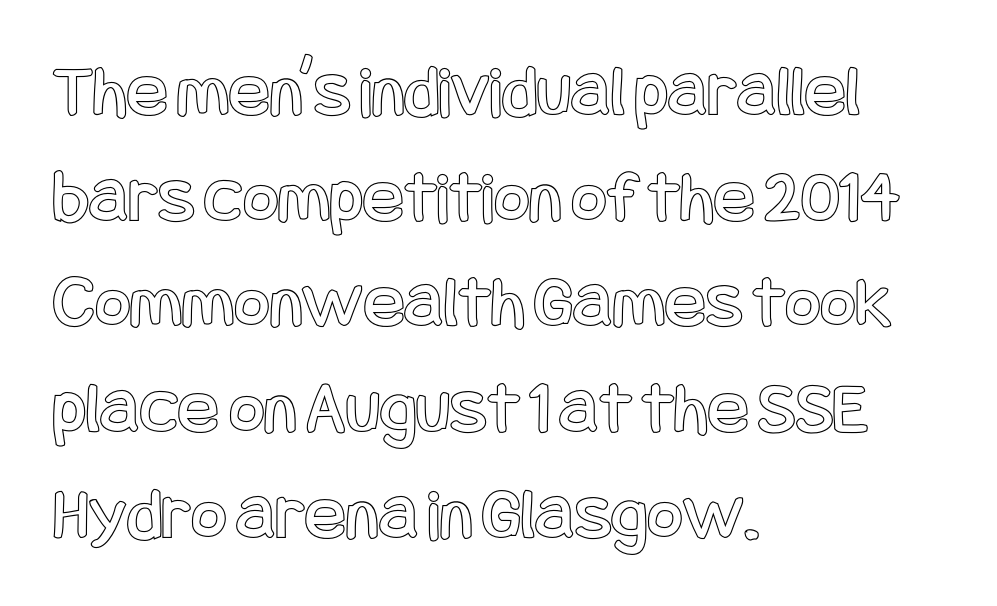
{"italic": "no", "width": "condensed", "x_height": "large", "underline": "no", "align": "left", "line_spacing": "normal", "line_spacing_ratio": 1.39, "letter_spacing": "normal", "letter_spacing_em": 0.0, "glyph_px": 76}
